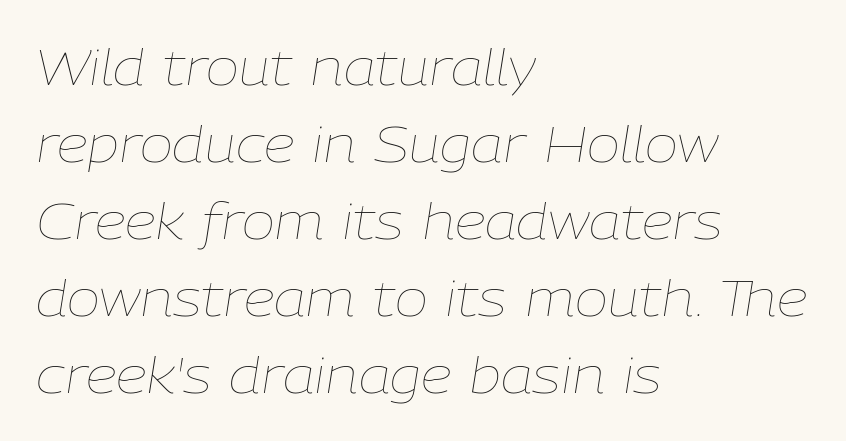
The image shows 50 px thin type, italic (leaning right); set left-aligned, normal line spacing (1.54x), normal letter spacing, not underlined; low stroke contrast and a medium x-height.
